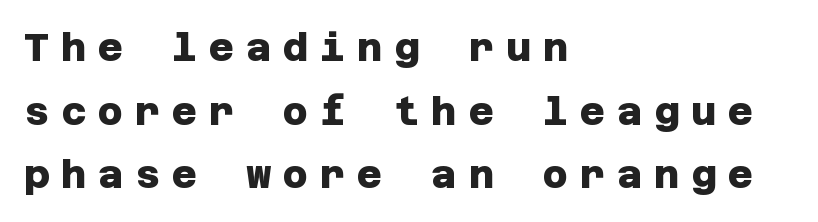
Compared with an ordinary text face, these strokes are far heavier — a full bold. This rendering features lettering with no underline. Short note: letters widely spaced. Normally led — the rows are evenly, conventionally spaced.
